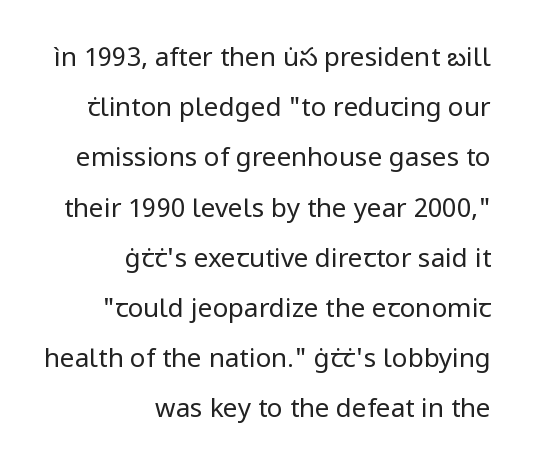
The space directly below the letters is spotless. Teacher's note: observe the even right margin — that is flush-right alignment. Notice the wide empty band between every row — that's loose leading. No letter is thick-stroked: the sample isn't bold. This rendering leaves character spacing at its baseline value. Notice how the stems are strictly vertical — no italics here.
